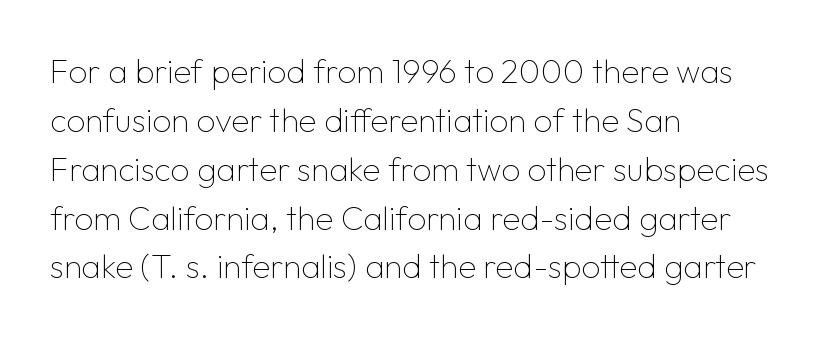
The weight tops out at a normal text grade. Line beginnings align vertically; line endings do not. These lines were composed using upright roman letters. Is this a sans? Yes — the strokes have no serifs. Does the leading feel generous? No, just average. Think of a printed novel: that variable character pitch is what you see here.
